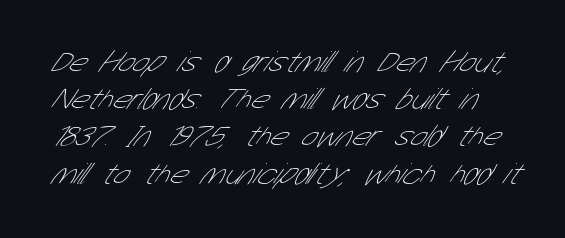
The type is set solid horizontally, with unmodified tracking. The passage shown is not underscored anywhere. Note: no serifs on the glyphs. Here the designer chose a conventional face with non-uniform glyph widths. Vertical stems look standard width or narrower in stroke.
